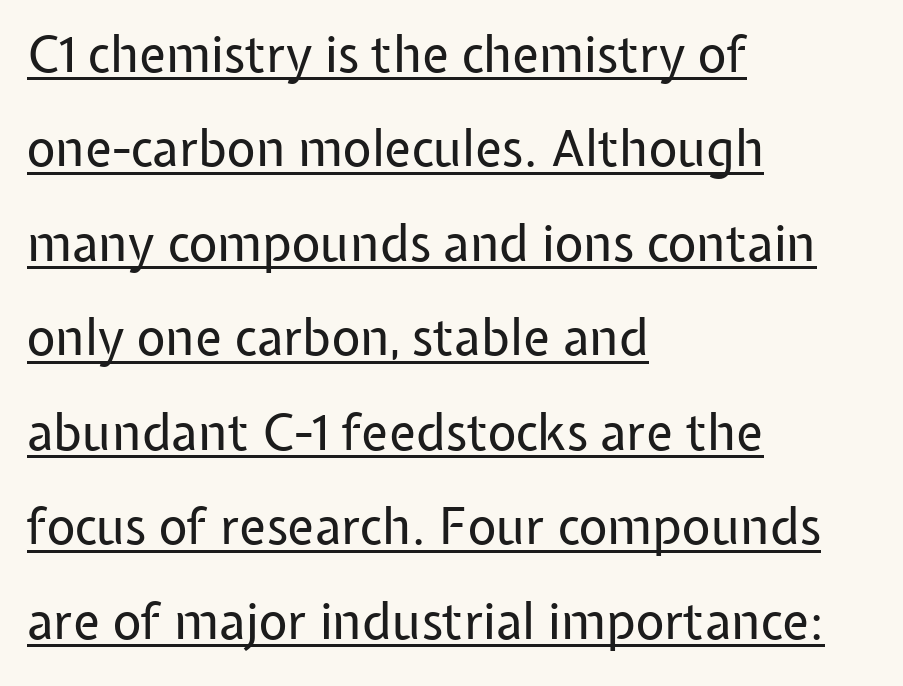
Here the glyphs are tracked normally, forming tight word shapes. These glyphs show unthickened strokes, regular width or finer. Think of a printed novel: that variable character pitch is what you see here. Posture: vertical. Check the space under the baseline: a stroke is drawn there. The lines in this sample share a left origin and differ only in where they stop.
